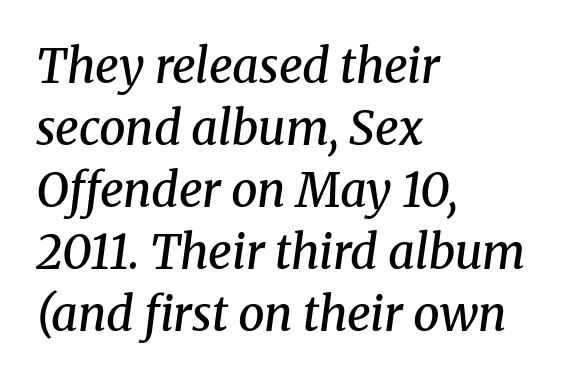
Q: Is the text bold? A: Semi-bold.
Q: Is the text italic (slanted)? A: Yes, it leans right by about 8 degrees.
Q: Is the typeface a serif or a sans-serif typeface? A: Serif.
Q: Is the text underlined? A: No.
Q: How is the paragraph aligned? A: Left-aligned.
Q: Is the spacing between letters normal or unusually wide? A: Normal.
Q: Is the spacing between lines tight, normal or loose? A: Normal.
Q: Width (condensed, normal, or wide)? A: Normal.
Q: Stroke contrast? A: Medium.
Q: x-height? A: Medium.
Q: Monospaced? A: No.
